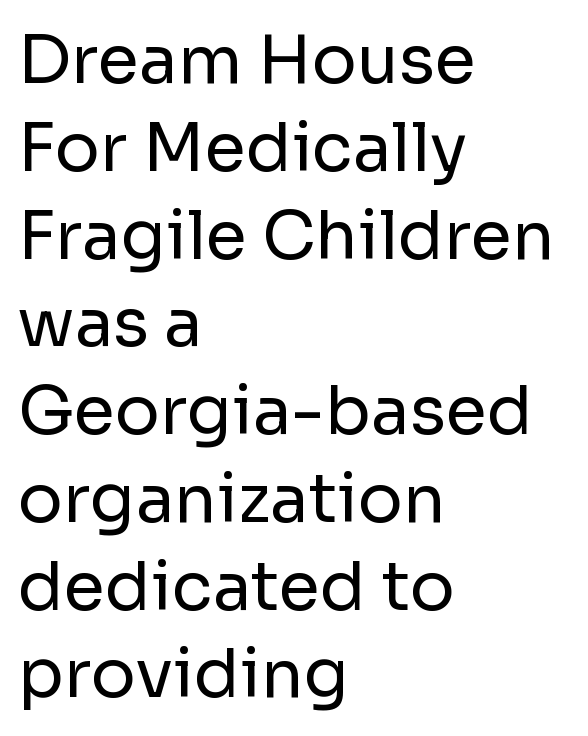
The image shows 67 px regular-weight sans-serif type, upright; set left-aligned, normal line spacing (1.31x), normal letter spacing, not underlined; low stroke contrast and a medium x-height.
